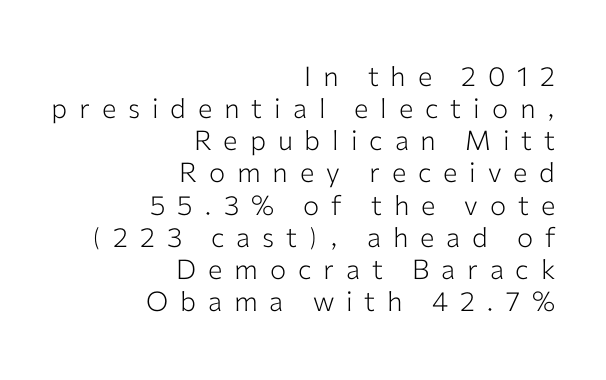
{"italic": "no", "bold": "no", "underline": "no", "align": "right", "line_spacing_ratio": 1.19, "letter_spacing": "wide", "letter_spacing_em": 0.44, "glyph_px": 27}
